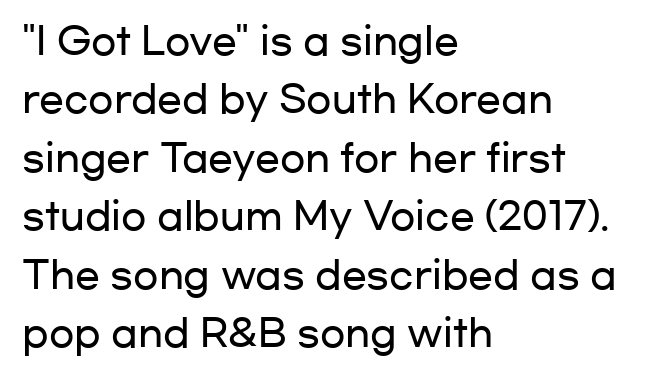
{"serif": "no", "italic": "no", "width": "wide", "stroke_contrast": "low", "x_height": "medium", "monospaced": "no", "underline": "no", "align": "left", "line_spacing": "normal", "line_spacing_ratio": 1.58, "letter_spacing": "normal", "letter_spacing_em": 0.0, "glyph_px": 37}
